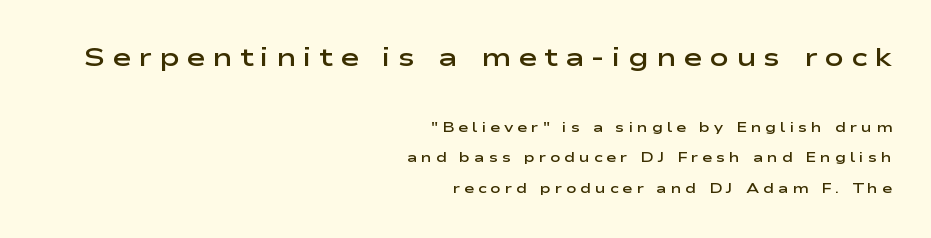
Q: Is the text bold? A: Semi-bold.
Q: Is the text italic (slanted)? A: No, it is upright.
Q: Is the text underlined? A: No.
Q: How is the paragraph aligned? A: Right-aligned.
Q: Is the spacing between letters normal or unusually wide? A: Unusually wide.
Q: Is the spacing between lines tight, normal or loose? A: Loose.
Q: Which block of text is set in a larger size, the first (top) or the second (bottom)? A: The first (top) one.
